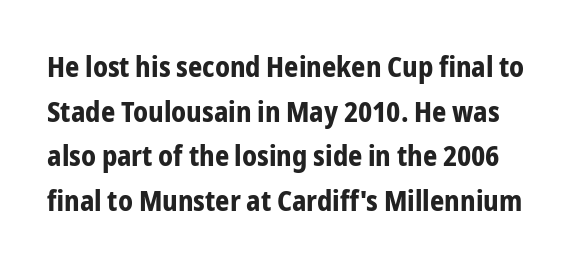
Do the letters lean? They stand straight. Tracking value appears to be zero — textbook default spacing. Serif or sans? Sans — the stroke terminals are bare. Decoration check: the copy has no underline.
